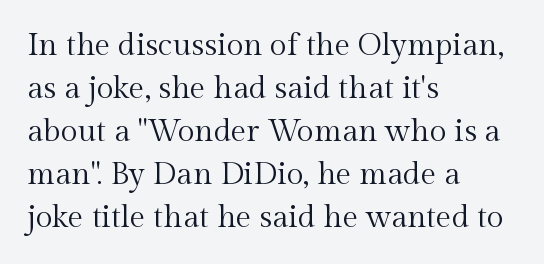
{"serif": "yes", "italic": "no", "bold": "no", "weight": "regular", "width": "normal", "x_height": "medium", "monospaced": "no", "underline": "no", "align": "left", "line_spacing": "normal", "line_spacing_ratio": 1.39, "letter_spacing": "normal", "letter_spacing_em": 0.0, "glyph_px": 31}
